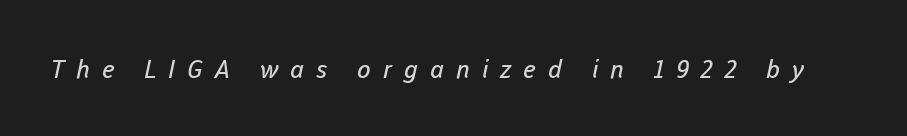
Words float on clear page, feet unadorned. Is the letter spacing exaggerated? Yes — the characters are pushed far apart. Think standard paragraph weight, or any step lighter than that.
